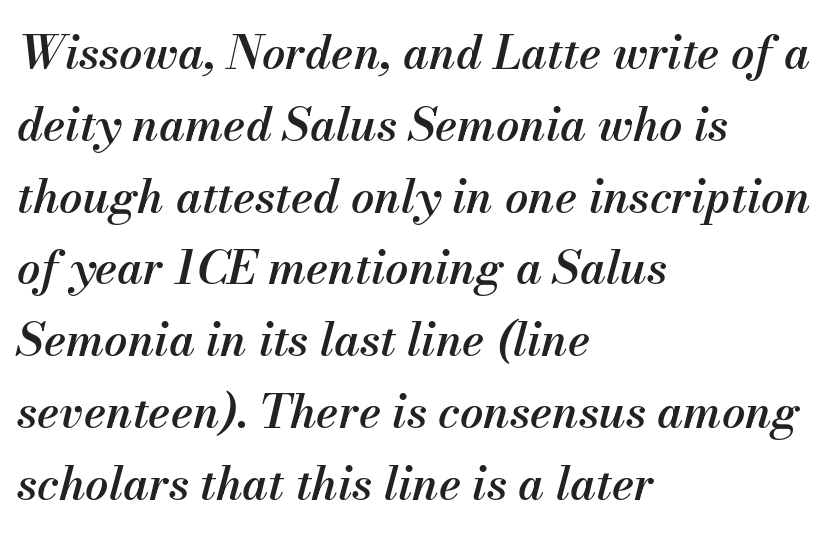
Q: Is the text bold? A: Semi-bold.
Q: Is the text italic (slanted)? A: Yes, it leans right by about 13 degrees.
Q: Is the text underlined? A: No.
Q: How is the paragraph aligned? A: Left-aligned.
Q: Is the spacing between letters normal or unusually wide? A: Normal.
Q: Is the spacing between lines tight, normal or loose? A: Normal.
Q: Width (condensed, normal, or wide)? A: Normal.
Q: Stroke contrast? A: Medium.
Q: x-height? A: Small.
Q: Monospaced? A: No.
